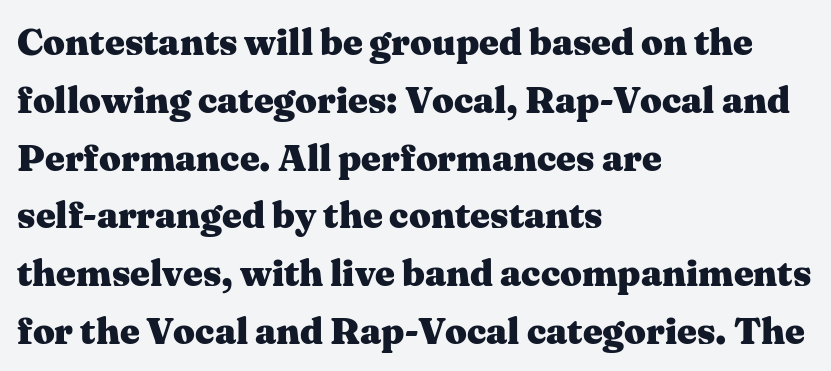
The image shows 38 px heavy, wide serif type, upright; set left-aligned, normal line spacing (1.52x), normal letter spacing, not underlined; medium stroke contrast and a medium x-height.
